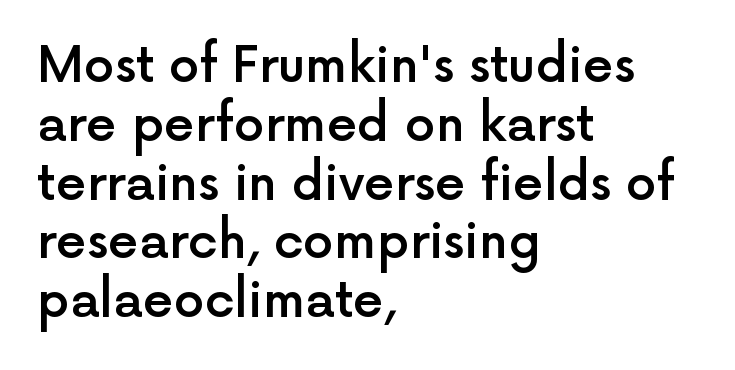
{"serif": "no", "italic": "no", "bold": "semi", "weight": "semibold", "width": "normal", "x_height": "medium", "monospaced": "no", "underline": "no", "align": "left", "line_spacing_ratio": 1.2, "letter_spacing": "normal", "letter_spacing_em": 0.0, "glyph_px": 49}
